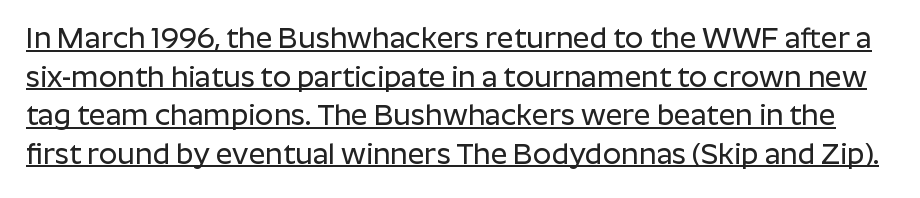
These lines are rendered in a variable-pitch font. Honestly, the row spacing looks completely unremarkable. A typographer would call this underscored text. The letters carry no serifs — their stems end cleanly without finishing strokes. Spacing between characters is what you'd get straight out of the box.
